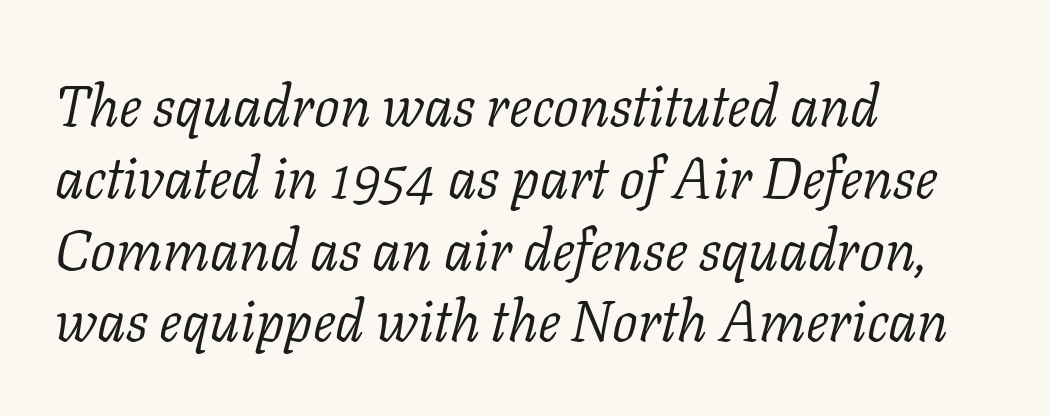
The image shows 57 px light serif type, italic (leaning right); set left-aligned, normal line spacing (1.26x), normal letter spacing, not underlined; low stroke contrast and a medium x-height.
